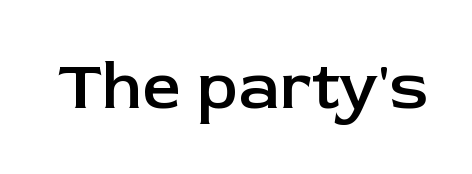
Q: Is the text bold? A: Semi-bold.
Q: Is the text italic (slanted)? A: No, it is upright.
Q: Is the typeface a serif or a sans-serif typeface? A: Sans-serif.
Q: Is the text underlined? A: No.
Q: Is the spacing between letters normal or unusually wide? A: Normal.
Q: Width (condensed, normal, or wide)? A: Normal.
Q: Stroke contrast? A: Low.
Q: x-height? A: Medium.
Q: Monospaced? A: No.
